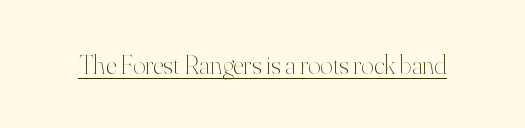
The image shows 27 px text type, upright; set normal letter spacing, underlined.
